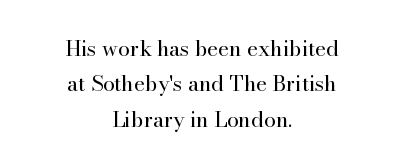
Stems here are at most as thick as an everyday book face. The rows are spaced the way most documents space them. A centered setting, common on invitations and titles, is used for this passage. Italic? Not at all — the glyphs are vertical. Observe the ordinary spacing: letters are neighbours, not strangers.
